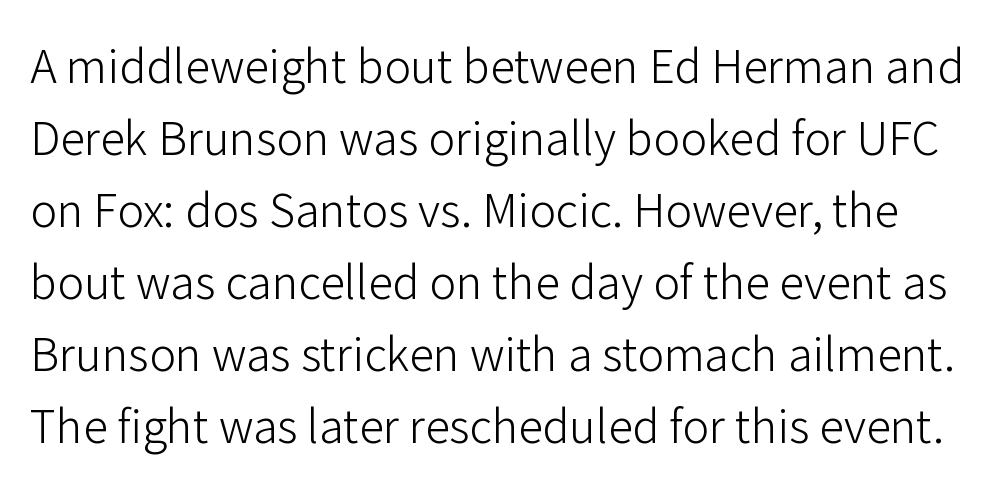
The image shows 45 px light sans-serif type, upright; set normal line spacing (1.6x), normal letter spacing, not underlined; low stroke contrast and a medium x-height.
